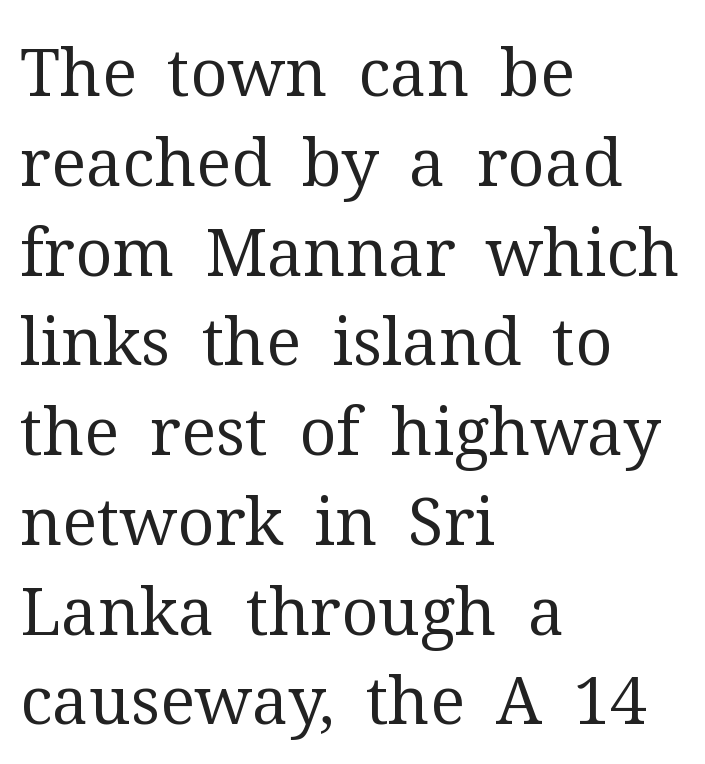
{"serif": "yes", "italic": "no", "bold": "no", "weight": "regular", "width": "normal", "stroke_contrast": "medium", "x_height": "medium", "monospaced": "no", "underline": "no", "align": "left", "line_spacing": "normal", "line_spacing_ratio": 1.36, "letter_spacing": "normal", "letter_spacing_em": 0.0, "glyph_px": 66}
